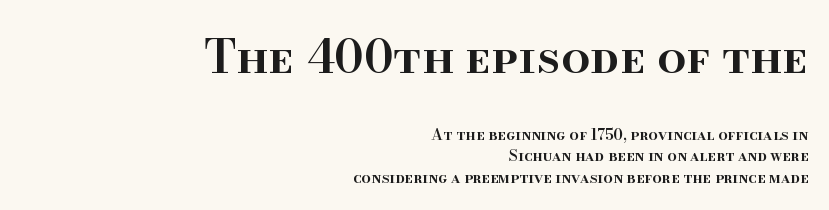
{"serif": "yes", "italic": "no", "bold": "semi", "weight": "semibold", "width": "normal", "stroke_contrast": "high", "x_height": "small", "monospaced": "no", "underline": "no", "align": "right", "line_spacing": "normal", "line_spacing_ratio": 1.42, "letter_spacing": "normal", "letter_spacing_em": 0.0, "larger_block": "first", "size_ratio": 3.07, "glyph_px": 46}
